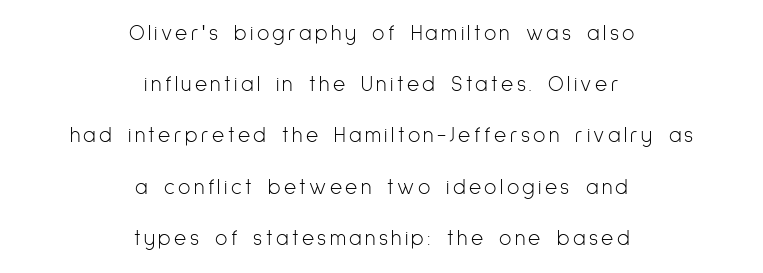
A great deal of white space separates one row of letters from the next. These lines were composed using upright roman letters. On a weight scale, this lands at 450 or below. Underlining? Definitely not there. Casual observation: everything's sitting right in the middle.
